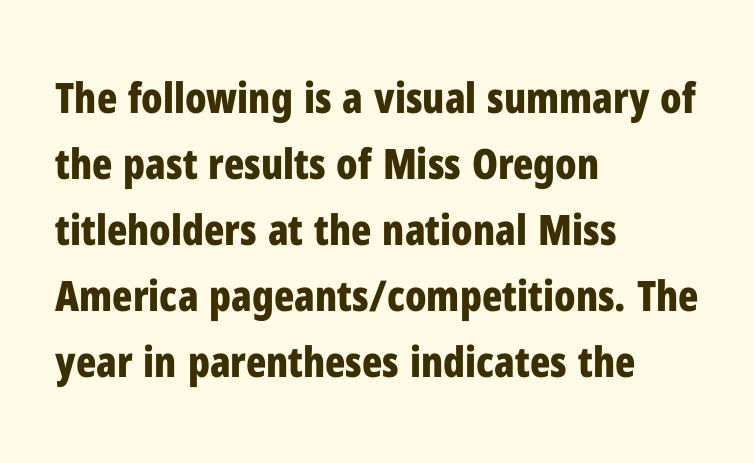
The image shows 42 px bold, condensed sans-serif type, upright; set left-aligned, normal line spacing (1.57x), normal letter spacing, not underlined; low stroke contrast and a medium x-height.
